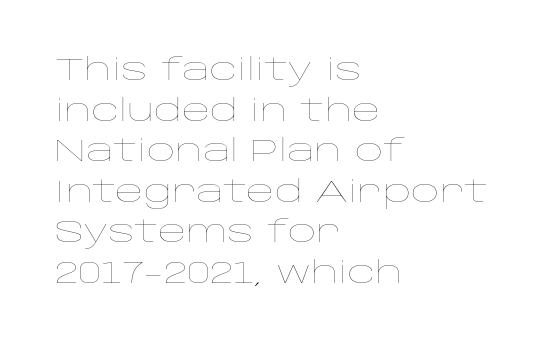
The image shows 31 px thin, wide type, upright; set left-aligned, normal line spacing (1.31x), normal letter spacing, not underlined; low stroke contrast and a large x-height.
